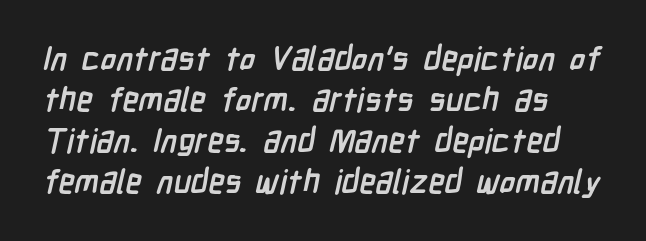
Strokes here are thick enough to call this a true bold. Line beginnings align vertically; line endings do not. Underlining? Definitely not there. Serifs: no, the terminals of the letterforms are clean. Note the varied advance widths — an 'i' is clearly narrower than an 'm'.
